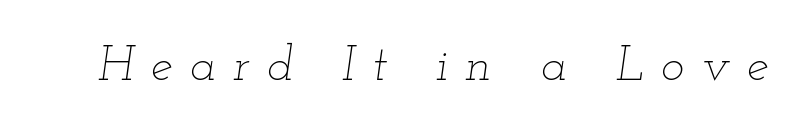
{"italic": "yes", "lean": "right", "slant_degrees": 12, "bold": "no", "weight": "thin", "width": "wide", "stroke_contrast": "low", "x_height": "small", "monospaced": "no", "underline": "no", "letter_spacing": "wide", "letter_spacing_em": 0.35, "glyph_px": 49}
